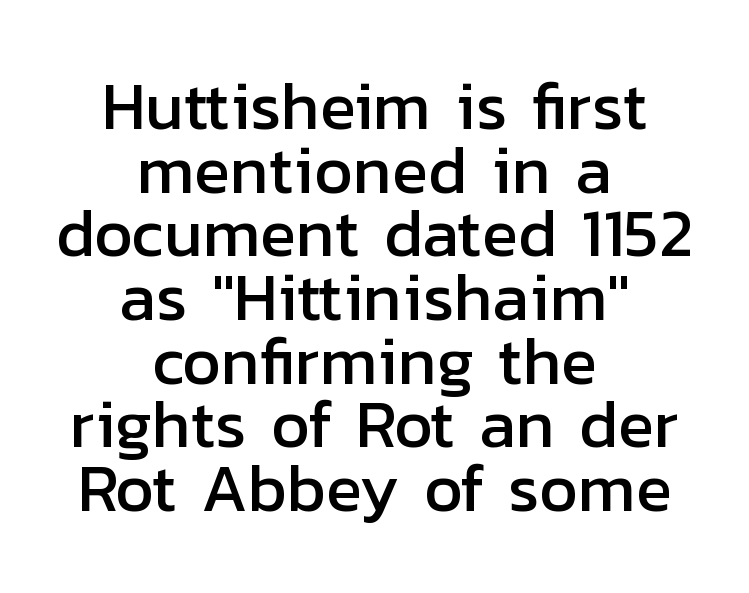
{"serif": "no", "italic": "no", "width": "normal", "stroke_contrast": "low", "x_height": "medium", "monospaced": "no", "underline": "no", "align": "center", "line_spacing": "tight", "line_spacing_ratio": 0.95, "letter_spacing": "normal", "letter_spacing_em": 0.0, "glyph_px": 67}
